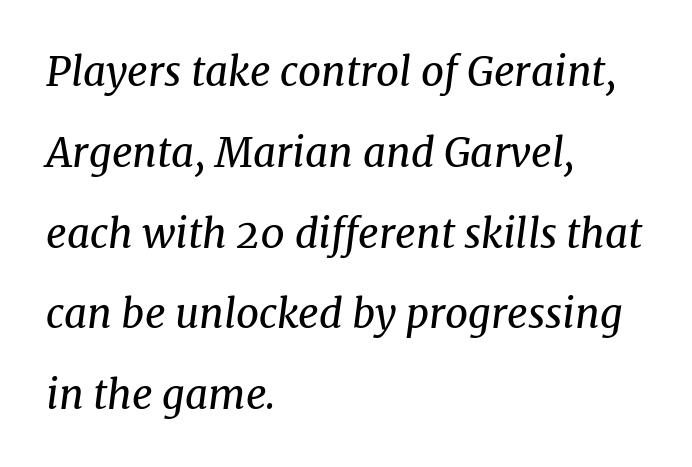
The image shows 40 px regular-weight serif type, italic (leaning right); set left-aligned, loose line spacing (2.02x), normal letter spacing, not underlined; medium stroke contrast and a medium x-height.
